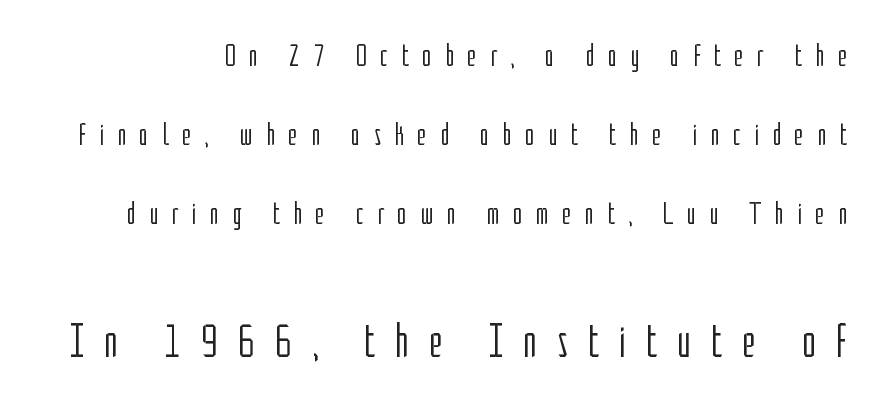
Q: Is the text bold? A: No.
Q: Is the text italic (slanted)? A: No, it is upright.
Q: Is the typeface a serif or a sans-serif typeface? A: Sans-serif.
Q: Is the text underlined? A: No.
Q: Is the spacing between letters normal or unusually wide? A: Unusually wide.
Q: Is the spacing between lines tight, normal or loose? A: Loose.
Q: Which block of text is set in a larger size, the first (top) or the second (bottom)? A: The second (bottom) one.
Q: Width (condensed, normal, or wide)? A: Condensed.
Q: Stroke contrast? A: Low.
Q: x-height? A: Medium.
Q: Monospaced? A: No.
